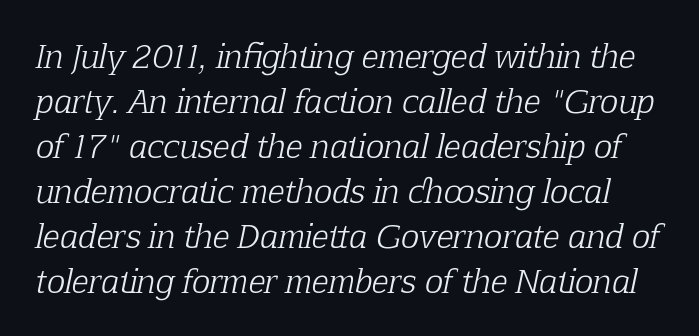
Q: Is the text bold? A: No.
Q: Is the text italic (slanted)? A: Yes, it leans right by about 12 degrees.
Q: Is the typeface a serif or a sans-serif typeface? A: Serif.
Q: Is the text underlined? A: No.
Q: Is the spacing between letters normal or unusually wide? A: Normal.
Q: Is the spacing between lines tight, normal or loose? A: Normal.
Q: Width (condensed, normal, or wide)? A: Normal.
Q: Stroke contrast? A: Low.
Q: x-height? A: Medium.
Q: Monospaced? A: No.
